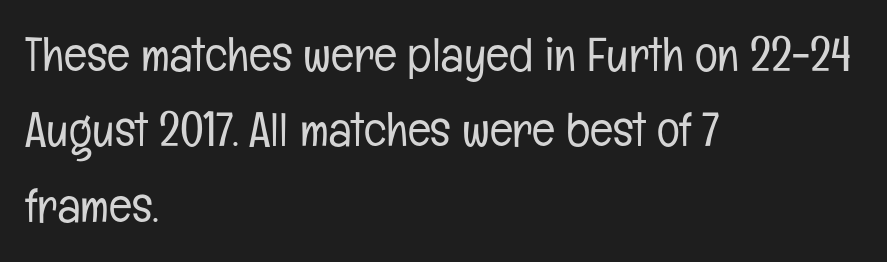
The image shows 48 px light, condensed sans-serif type, upright; set left-aligned, normal line spacing (1.57x), normal letter spacing, not underlined; low stroke contrast and a medium x-height.
